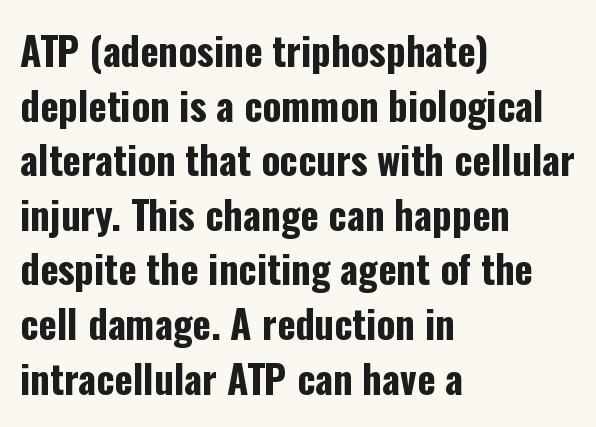
{"serif": "no", "italic": "no", "bold": "yes", "weight": "bold", "width": "condensed", "stroke_contrast": "low", "x_height": "medium", "monospaced": "no", "underline": "no", "align": "left", "line_spacing": "normal", "line_spacing_ratio": 1.4, "letter_spacing": "normal", "letter_spacing_em": 0.0, "glyph_px": 39}
